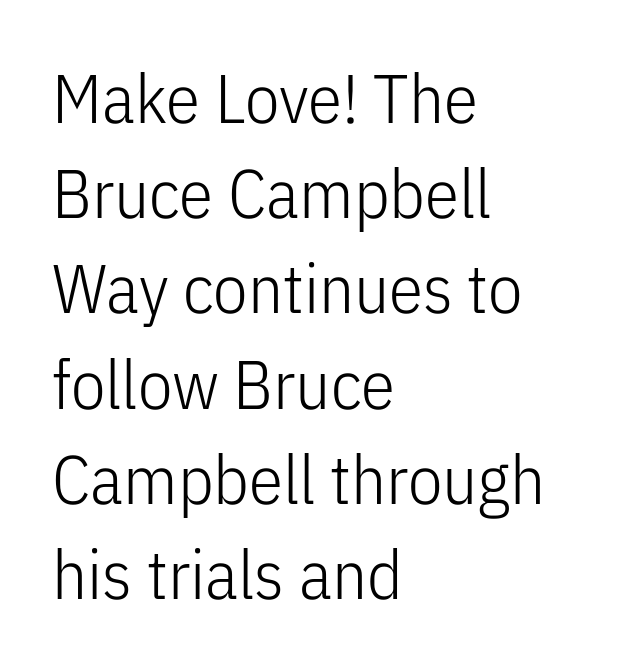
The image shows 69 px light, condensed sans-serif type, upright; set left-aligned, normal line spacing (1.38x), normal letter spacing, not underlined; low stroke contrast and a medium x-height.
